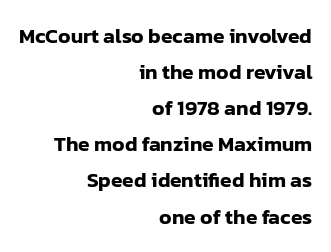
{"italic": "no", "underline": "no", "align": "right", "line_spacing_ratio": 1.72, "letter_spacing": "normal", "letter_spacing_em": 0.0, "glyph_px": 21}
